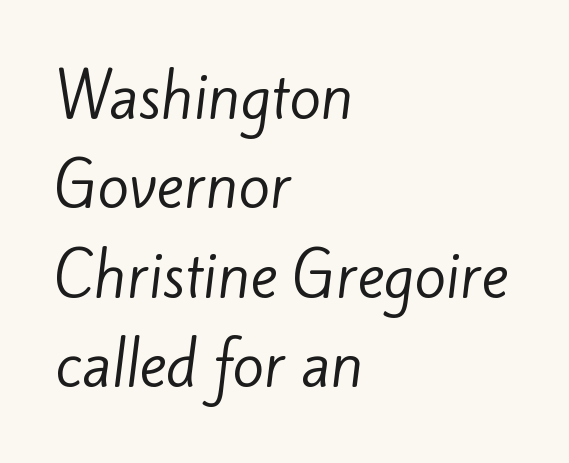
The image shows 58 px regular-weight sans-serif type; set left-aligned, normal line spacing (1.54x), normal letter spacing, not underlined; low stroke contrast and a small x-height.
